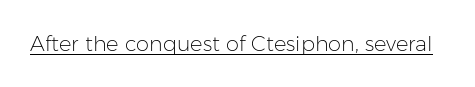
Q: Is the text bold? A: No.
Q: Is the text italic (slanted)? A: No, it is upright.
Q: Is the text underlined? A: Yes.
Q: Is the spacing between letters normal or unusually wide? A: Normal.
